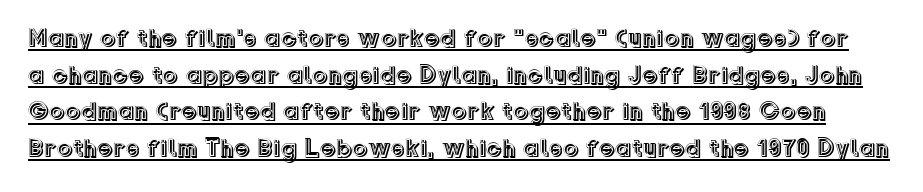
The image shows 25 px text type, upright; set normal line spacing (1.47x), normal letter spacing, underlined.
